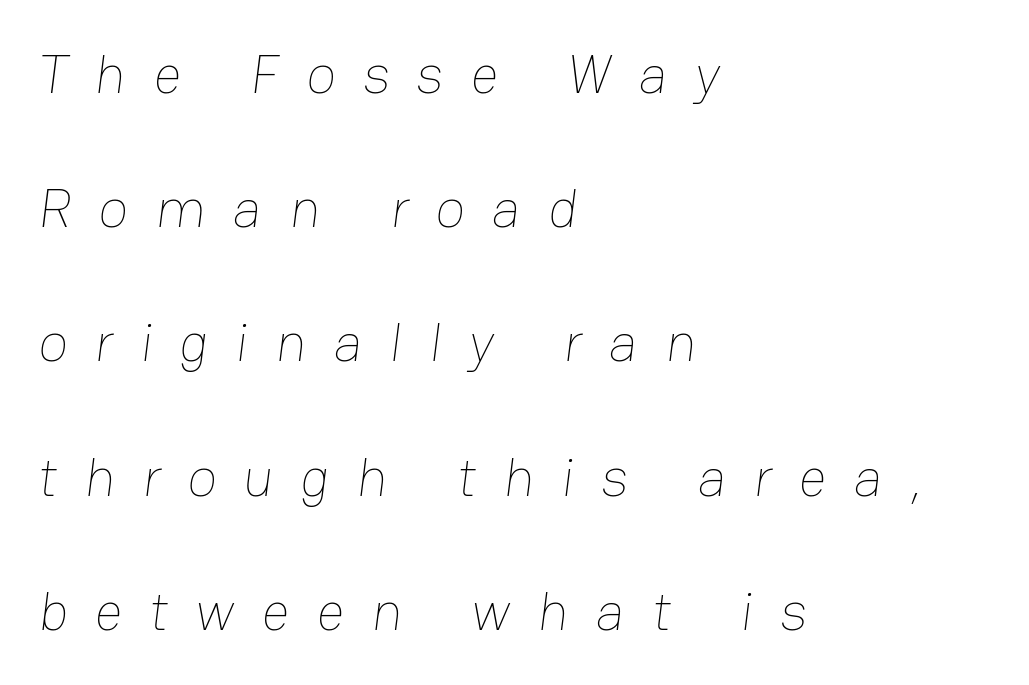
{"bold": "no", "weight": "thin", "width": "normal", "stroke_contrast": "low", "x_height": "medium", "monospaced": "no", "underline": "no", "align": "left", "line_spacing": "loose", "line_spacing_ratio": 2.44, "letter_spacing": "wide", "letter_spacing_em": 0.49, "glyph_px": 55}
